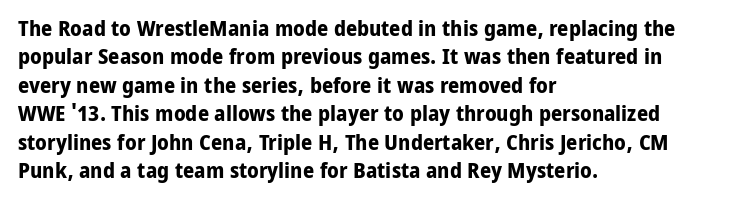
The image shows 22 px bold type, upright; set left-aligned, normal line spacing (1.29x), normal letter spacing, not underlined.
